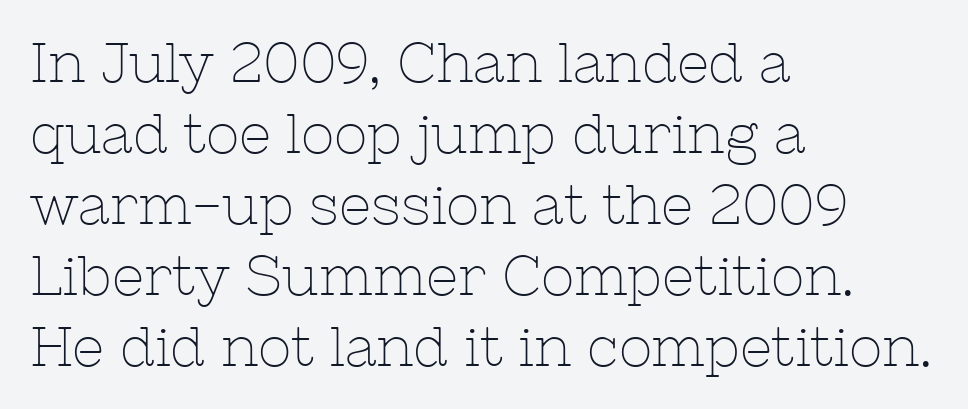
The image shows 56 px thin serif type, upright; set left-aligned, normal line spacing (1.27x), normal letter spacing, not underlined; low stroke contrast and a medium x-height.
